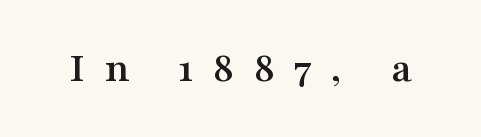
{"serif": "yes", "italic": "no", "width": "wide", "stroke_contrast": "medium", "x_height": "medium", "monospaced": "no", "underline": "no", "letter_spacing": "wide", "letter_spacing_em": 0.45, "glyph_px": 44}
